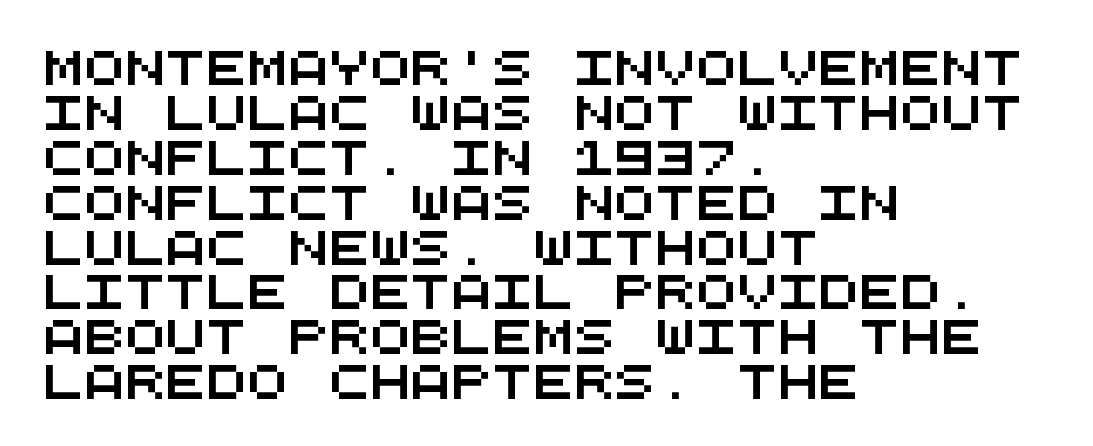
The image shows 34 px wide sans-serif type, monospaced; set left-aligned, normal line spacing (1.32x), normal letter spacing, not underlined; medium stroke contrast and a large x-height.
